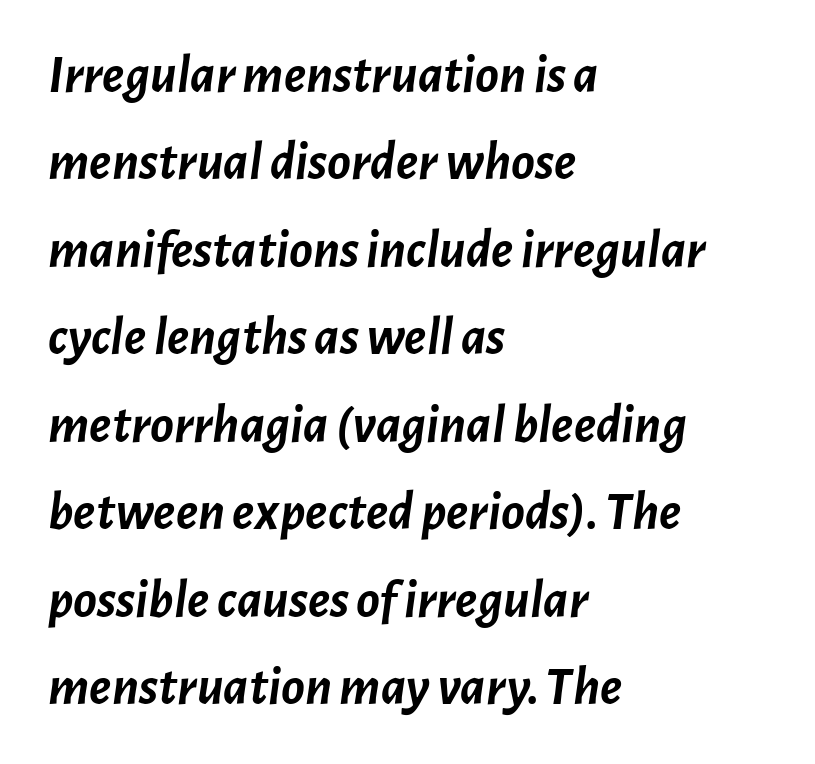
Teacher's note: observe the even left margin — that is flush-left alignment. The letters advance in unequal steps, a hallmark of proportional type. Its strokes are broad and dark, the hallmark of bold type. Italic: yes, the glyphs are oblique. The rendering keeps characters at their native spacing. Any mark beneath the type? The region is blank.
